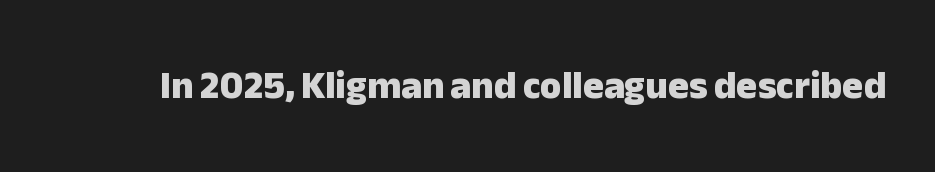
The image shows 39 px heavy sans-serif type, upright; set normal letter spacing, not underlined; low stroke contrast and a medium x-height.
